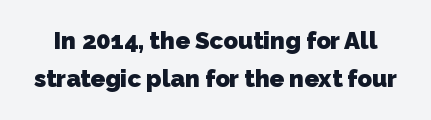
Q: Is the text bold? A: Yes.
Q: Is the text underlined? A: No.
Q: Is the spacing between letters normal or unusually wide? A: Normal.
Q: Is the spacing between lines tight, normal or loose? A: Normal.
